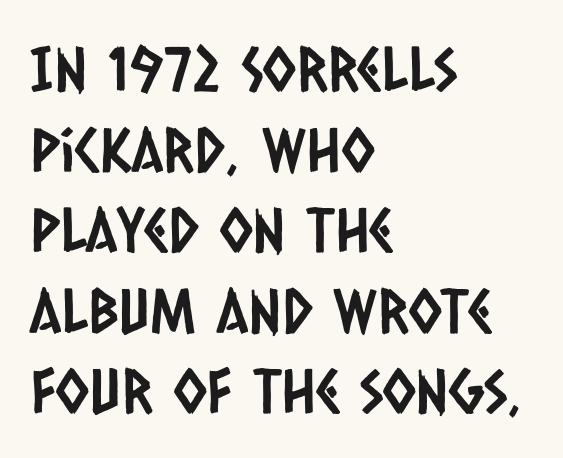
The space directly below the letters is spotless. The rendering uses a moderate line-height, typical for paragraphs. Typographically, this falls in the sans-serif category. Caption: multi-line text, flush left, ragged right. What stands out about the letter spacing? Nothing — it is the standard amount. Character widths vary here, with narrow letters taking less room than wide ones.
